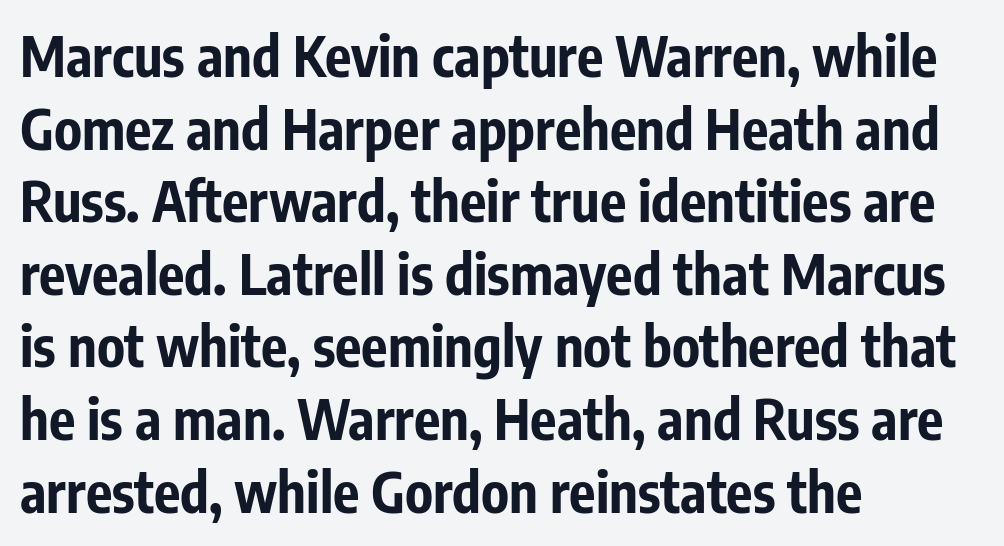
The image shows 55 px bold, condensed sans-serif type, upright; set left-aligned, normal line spacing (1.32x), normal letter spacing, not underlined; low stroke contrast and a medium x-height.
